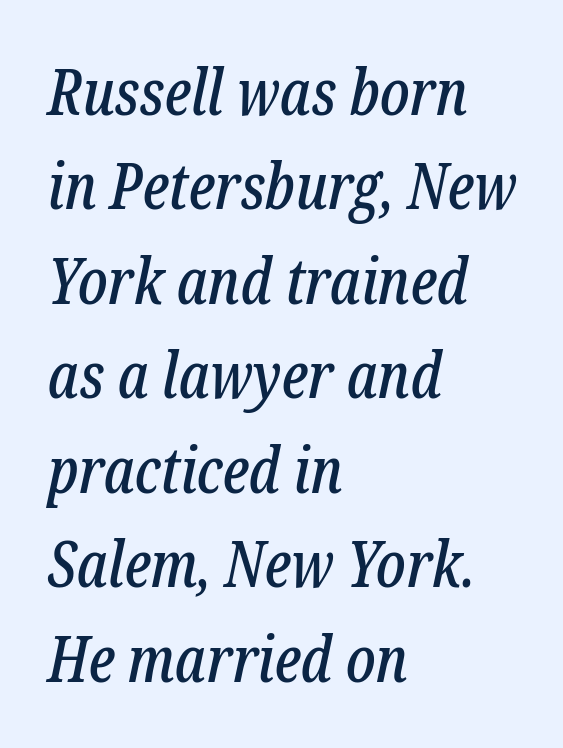
Q: Is the text italic (slanted)? A: Yes, it leans right by about 12 degrees.
Q: Is the typeface a serif or a sans-serif typeface? A: Serif.
Q: Is the text underlined? A: No.
Q: How is the paragraph aligned? A: Left-aligned.
Q: Is the spacing between letters normal or unusually wide? A: Normal.
Q: Is the spacing between lines tight, normal or loose? A: Normal.
Q: Width (condensed, normal, or wide)? A: Condensed.
Q: Stroke contrast? A: Low.
Q: x-height? A: Medium.
Q: Monospaced? A: No.
